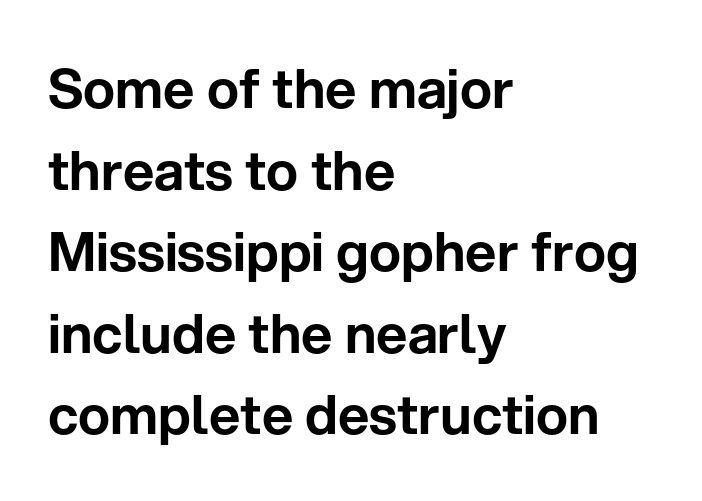
Q: Is the text italic (slanted)? A: No, it is upright.
Q: Is the typeface a serif or a sans-serif typeface? A: Sans-serif.
Q: Is the text underlined? A: No.
Q: How is the paragraph aligned? A: Left-aligned.
Q: Is the spacing between letters normal or unusually wide? A: Normal.
Q: Is the spacing between lines tight, normal or loose? A: Normal.
Q: Width (condensed, normal, or wide)? A: Normal.
Q: Stroke contrast? A: Low.
Q: x-height? A: Medium.
Q: Monospaced? A: No.
